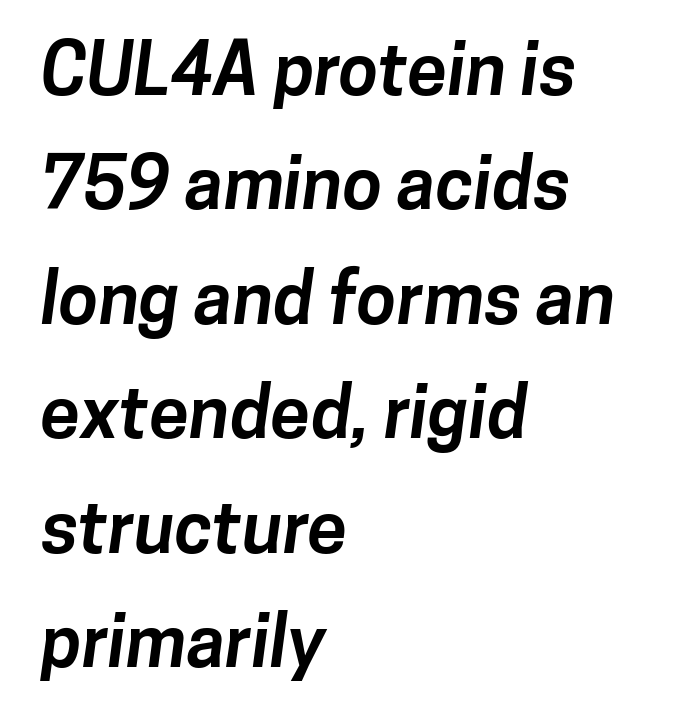
The image shows 72 px bold sans-serif type; set left-aligned, normal line spacing (1.59x), normal letter spacing, not underlined; low stroke contrast and a medium x-height.
